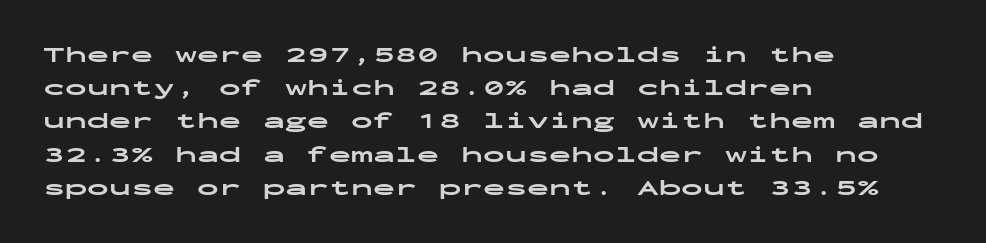
{"italic": "no", "bold": "yes", "underline": "no", "align": "left", "line_spacing": "normal", "line_spacing_ratio": 1.51, "letter_spacing": "normal", "letter_spacing_em": 0.0, "glyph_px": 22}
